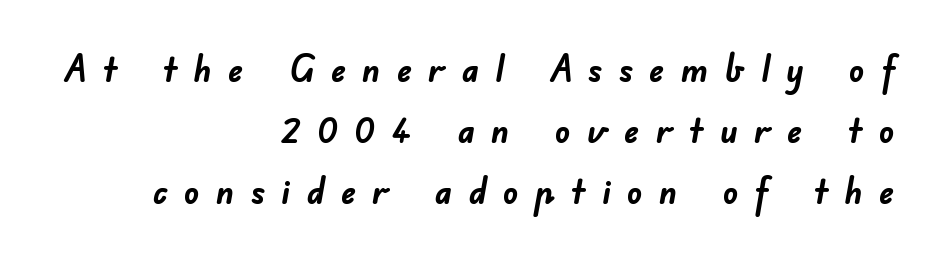
{"serif": "no", "bold": "yes", "weight": "semibold", "width": "normal", "stroke_contrast": "low", "x_height": "small", "monospaced": "no", "underline": "no", "align": "right", "line_spacing": "normal", "line_spacing_ratio": 1.6, "letter_spacing": "wide", "letter_spacing_em": 0.42, "glyph_px": 38}
